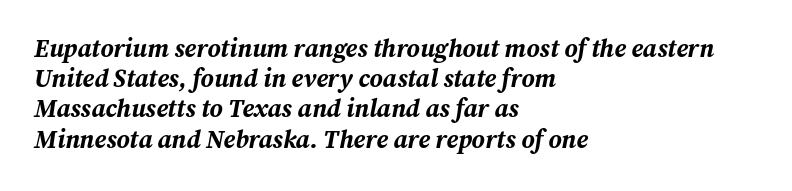
The image shows 25 px bold type, italic (leaning right); set left-aligned, line spacing 1.21x, normal letter spacing, not underlined.
